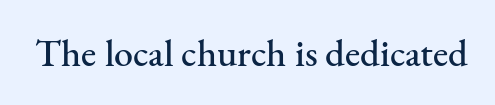
The image shows 38 px serif type, upright; set normal letter spacing, not underlined; medium stroke contrast and a small x-height.
